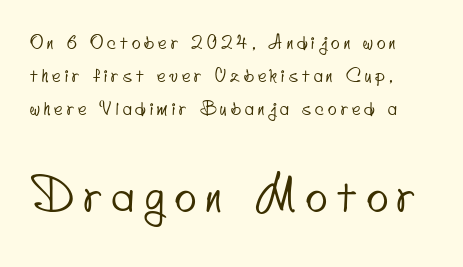
The ragged edge is on the right, which tells us the setting is flush left. Each row of text sits above clean, open space. The emphasis by scale lands on block number two, below. Spacing verdict: proportional, widths tailored to each character.
